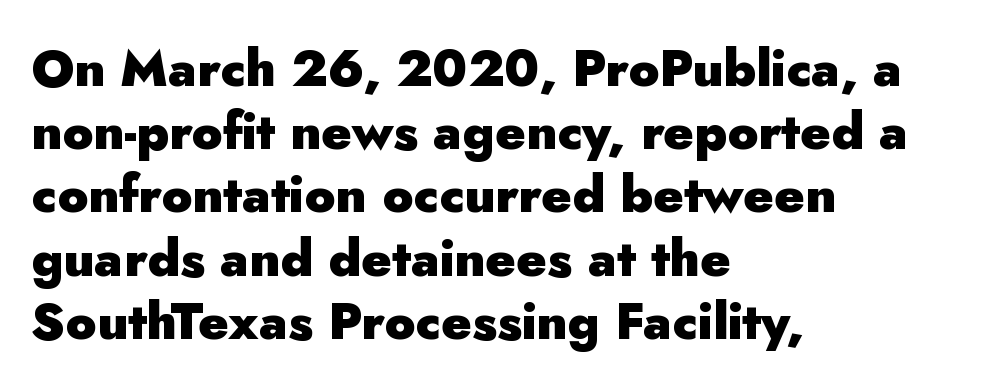
{"serif": "no", "italic": "no", "bold": "yes", "weight": "heavy", "width": "normal", "stroke_contrast": "low", "x_height": "small", "monospaced": "no", "underline": "no", "align": "left", "line_spacing_ratio": 1.24, "letter_spacing": "normal", "letter_spacing_em": 0.0, "glyph_px": 51}
